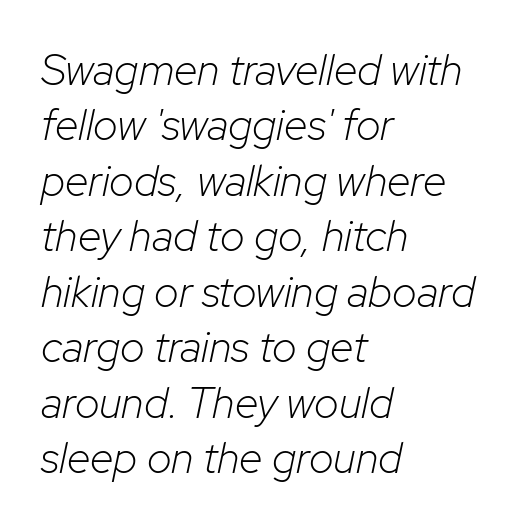
The image shows 43 px light type, italic (leaning right); set left-aligned, normal line spacing (1.29x), normal letter spacing, not underlined; low stroke contrast and a medium x-height.
